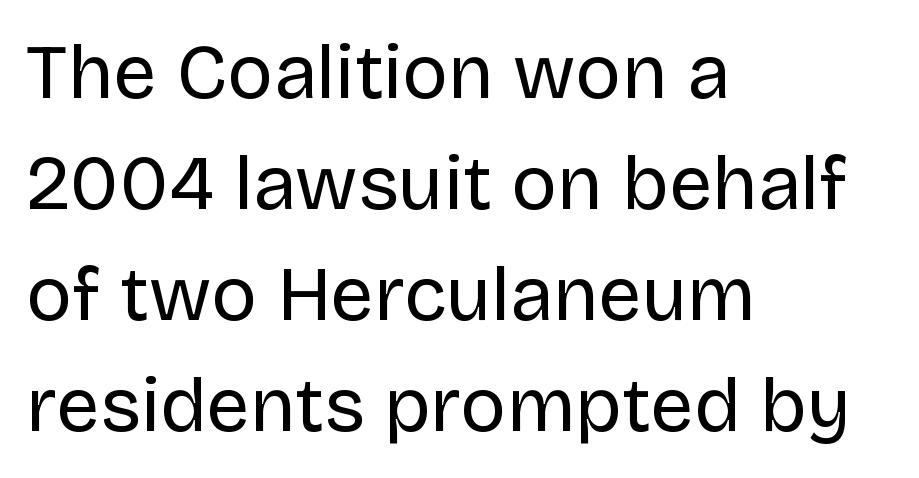
The image shows 77 px regular-weight sans-serif type, upright; set left-aligned, normal line spacing (1.44x), normal letter spacing, not underlined; low stroke contrast and a large x-height.
